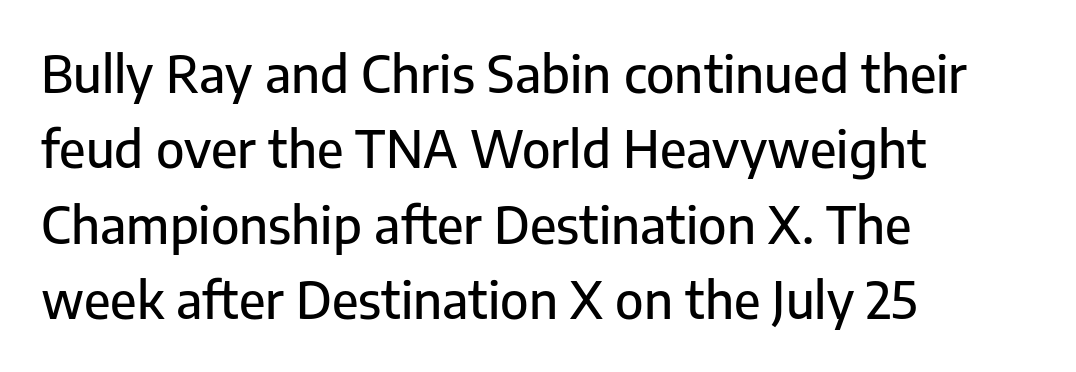
The image shows 50 px sans-serif type, upright; set left-aligned, normal line spacing (1.51x), normal letter spacing, not underlined; low stroke contrast and a medium x-height.
